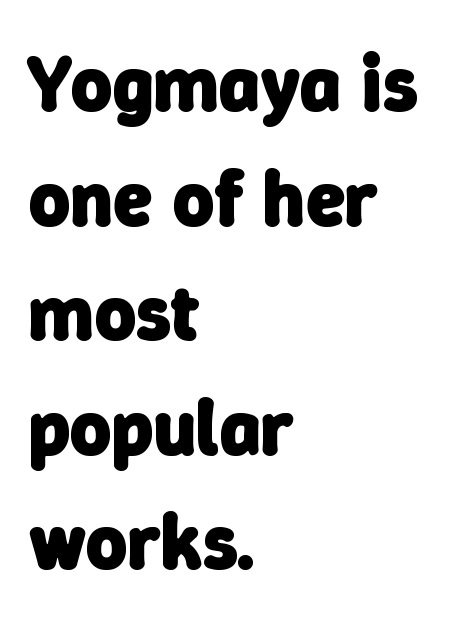
Look at the bottom of the vertical strokes: they stop flat, with no serifs. How heavy is the stroke? Heavy — this is a bold. Tracking here is standard; glyphs follow each other at the usual distance. Do the characters align in a grid? No, the font is proportional.
